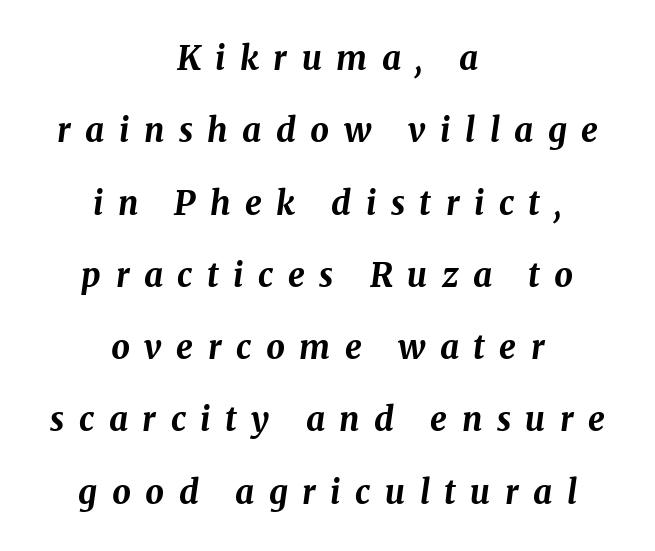
Q: Is the text bold? A: Yes.
Q: Is the text italic (slanted)? A: Yes, it leans right by about 8 degrees.
Q: Is the text underlined? A: No.
Q: How is the paragraph aligned? A: Centered.
Q: Is the spacing between letters normal or unusually wide? A: Unusually wide.
Q: Is the spacing between lines tight, normal or loose? A: Loose.
Q: Width (condensed, normal, or wide)? A: Normal.
Q: Stroke contrast? A: Medium.
Q: x-height? A: Medium.
Q: Monospaced? A: No.
